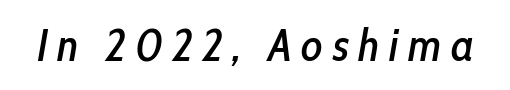
{"italic": "yes", "lean": "right", "slant_degrees": 10, "width": "condensed", "stroke_contrast": "low", "x_height": "medium", "monospaced": "no", "underline": "no", "letter_spacing": "wide", "letter_spacing_em": 0.21, "glyph_px": 45}
